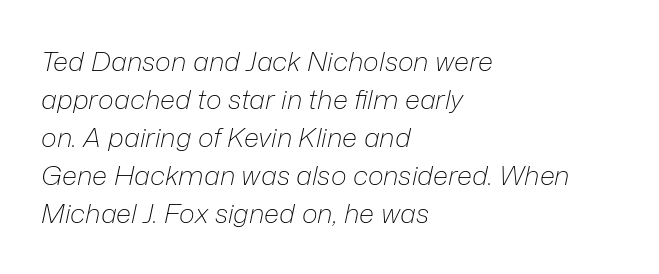
What stands out about the letter spacing? Nothing — it is the standard amount. The ragged edge is on the right, which tells us the setting is flush left. Summary of vertical rhythm: regular, with standard interline spacing. The strokes carry an ordinary text weight at most.
